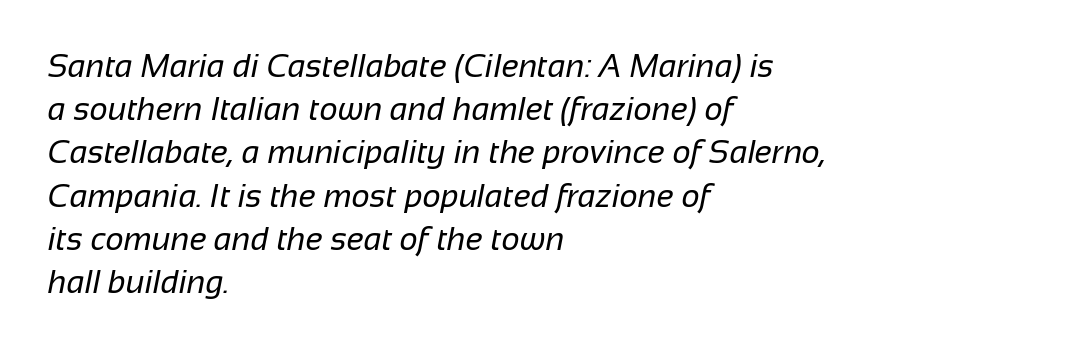
The image shows 32 px regular-weight sans-serif type; set left-aligned, normal line spacing (1.35x), normal letter spacing, not underlined; low stroke contrast and a medium x-height.
